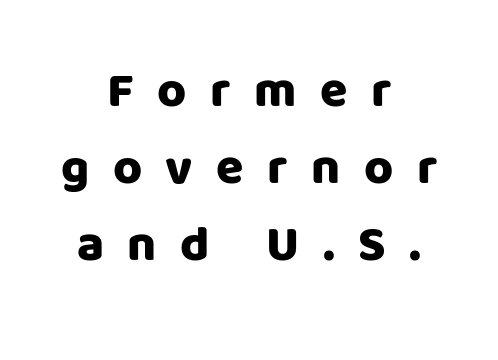
Q: Is the text italic (slanted)? A: No, it is upright.
Q: Is the typeface a serif or a sans-serif typeface? A: Sans-serif.
Q: Is the text underlined? A: No.
Q: How is the paragraph aligned? A: Centered.
Q: Is the spacing between letters normal or unusually wide? A: Unusually wide.
Q: Is the spacing between lines tight, normal or loose? A: Normal.
Q: Width (condensed, normal, or wide)? A: Normal.
Q: Stroke contrast? A: Low.
Q: x-height? A: Large.
Q: Monospaced? A: No.
